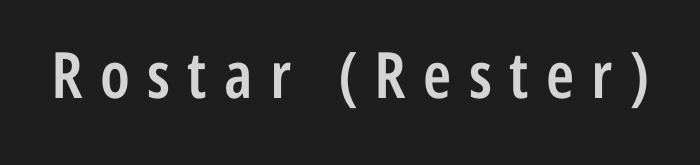
The image shows 64 px semibold, condensed sans-serif type, upright; set unusually wide letter spacing (+0.27 em), not underlined; low stroke contrast and a medium x-height.
